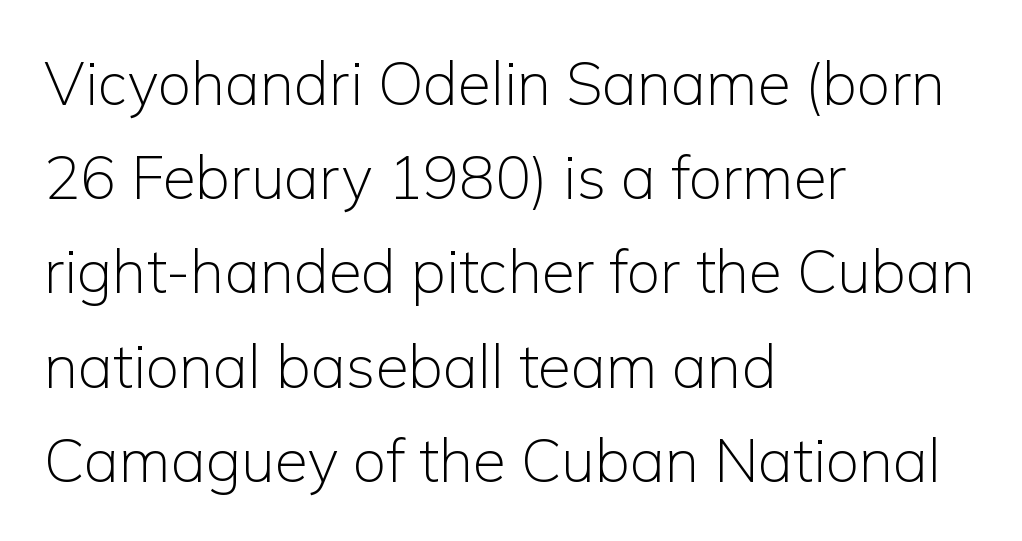
The image shows 60 px light sans-serif type, upright; set left-aligned, normal line spacing (1.57x), normal letter spacing, not underlined; low stroke contrast and a medium x-height.
